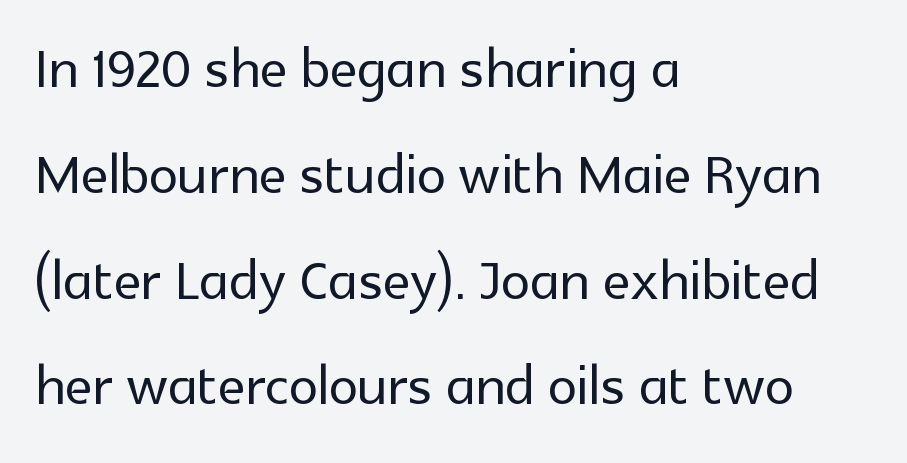
The image shows 74 px sans-serif type, upright; set left-aligned, normal line spacing (1.43x), normal letter spacing, not underlined; a medium x-height.
